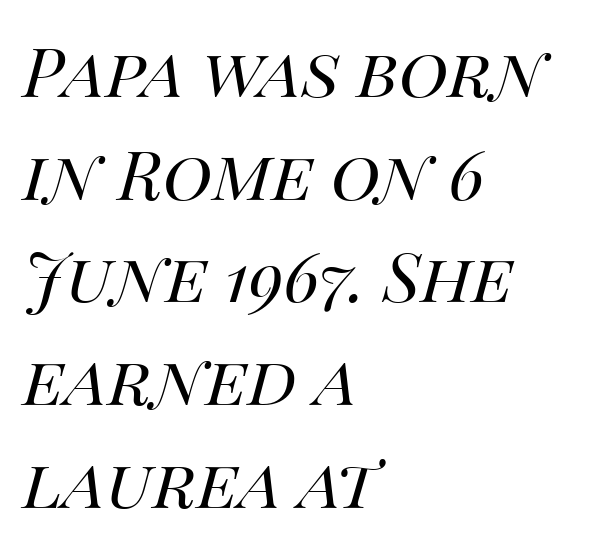
{"italic": "yes", "lean": "right", "slant_degrees": 14, "bold": "no", "weight": "regular", "width": "normal", "stroke_contrast": "medium", "x_height": "large", "monospaced": "no", "underline": "no", "align": "left", "line_spacing": "normal", "line_spacing_ratio": 1.51, "letter_spacing": "normal", "letter_spacing_em": 0.0, "glyph_px": 68}
